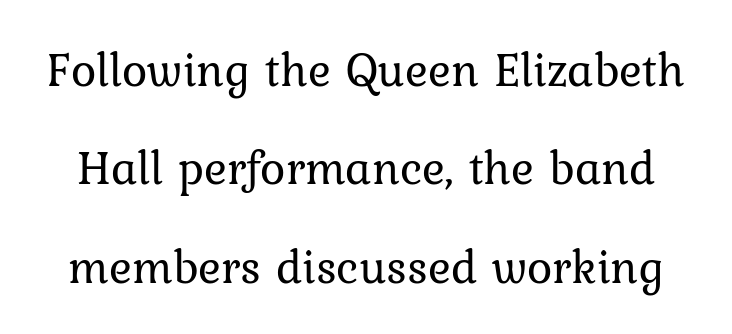
Students, observe: this is what heavily led, spacious text looks like. The passage shown is not bold in any degree. Characters follow at the spacing the type designer built in. In terms of posture, this sample is upright. The letters advance in unequal steps, a hallmark of proportional type. Quick note: underline off.
